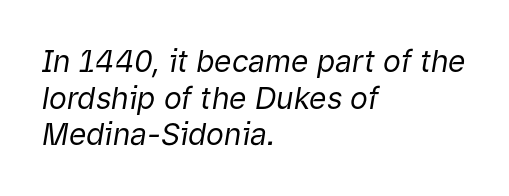
The image shows 30 px regular-weight type, italic (leaning right); set left-aligned, line spacing 1.22x, normal letter spacing, not underlined; low stroke contrast and a medium x-height.
